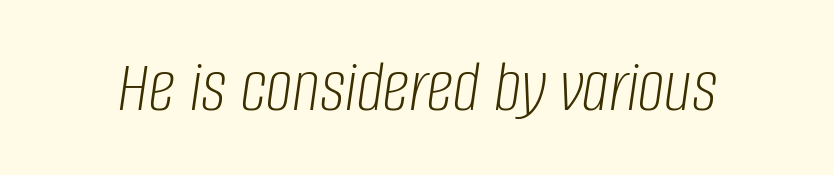
Q: Is the text bold? A: No.
Q: Is the text italic (slanted)? A: Yes, it leans right by about 8 degrees.
Q: Is the text underlined? A: No.
Q: Is the spacing between letters normal or unusually wide? A: Normal.
Q: Width (condensed, normal, or wide)? A: Condensed.
Q: Stroke contrast? A: Low.
Q: x-height? A: Large.
Q: Monospaced? A: No.
